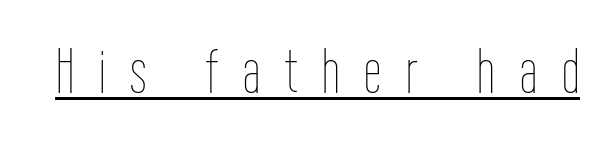
Do the characters align in a grid? No, the font is proportional. No extra ink here — the face is not bold. Ordinary non-slanted type is in use. The face used here is rendered with a markedly widened letterfit. Notice how a bar underscores the lettering throughout.
